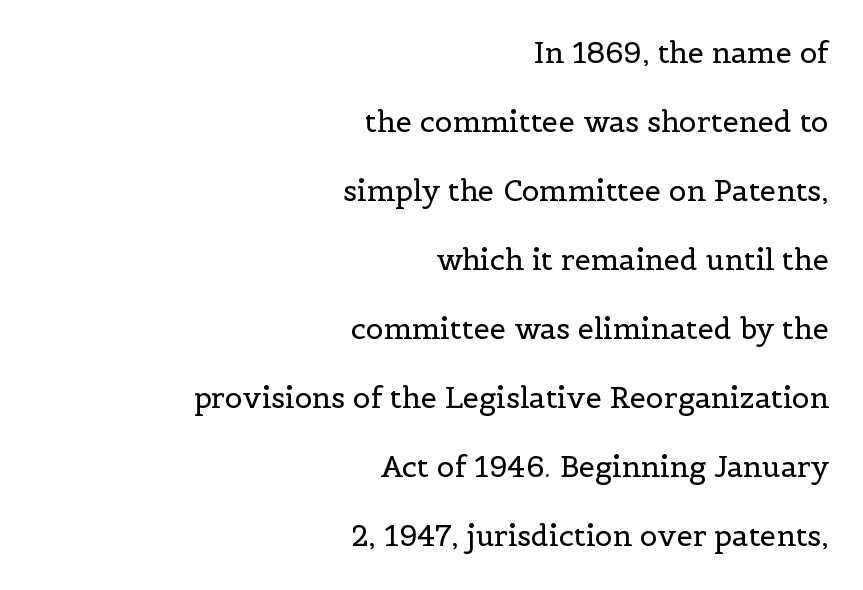
The image shows 29 px regular-weight serif type, upright; set right-aligned, loose line spacing (2.38x), normal letter spacing, not underlined; a medium x-height.
